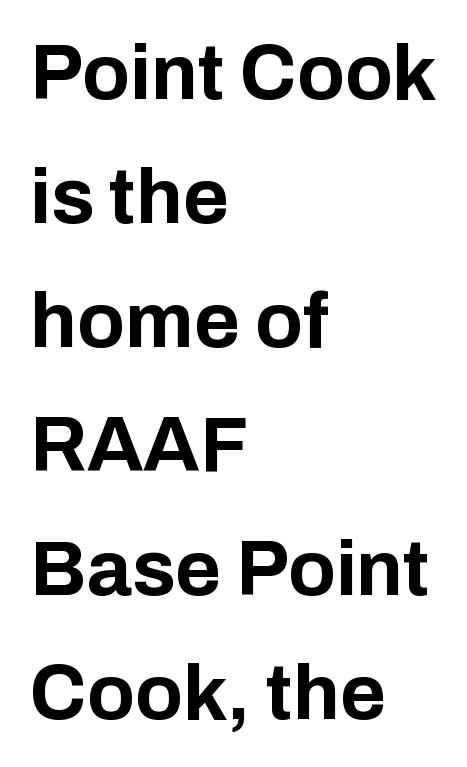
{"serif": "no", "italic": "no", "bold": "yes", "weight": "bold", "width": "normal", "stroke_contrast": "low", "x_height": "medium", "monospaced": "no", "underline": "no", "align": "left", "line_spacing": "normal", "line_spacing_ratio": 1.59, "letter_spacing": "normal", "letter_spacing_em": 0.0, "glyph_px": 78}
